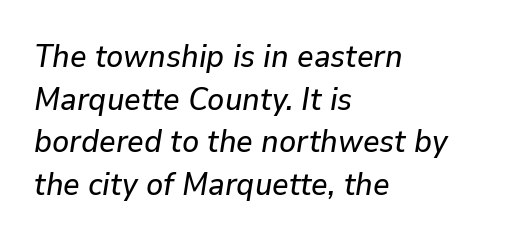
The image shows 32 px text type, italic (leaning right); set left-aligned, normal line spacing (1.33x), normal letter spacing, not underlined; low stroke contrast and a medium x-height.
